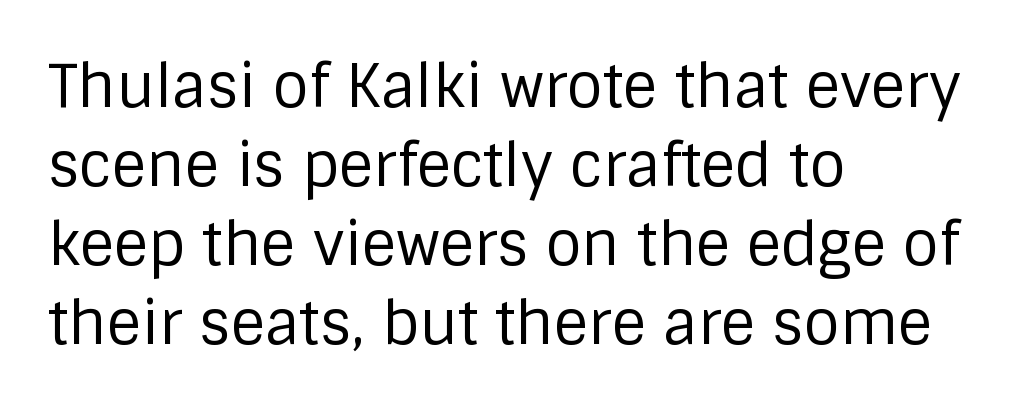
{"serif": "no", "italic": "no", "bold": "no", "weight": "regular", "width": "normal", "stroke_contrast": "low", "x_height": "large", "monospaced": "no", "underline": "no", "align": "left", "line_spacing": "normal", "line_spacing_ratio": 1.34, "letter_spacing": "normal", "letter_spacing_em": 0.0, "glyph_px": 59}
